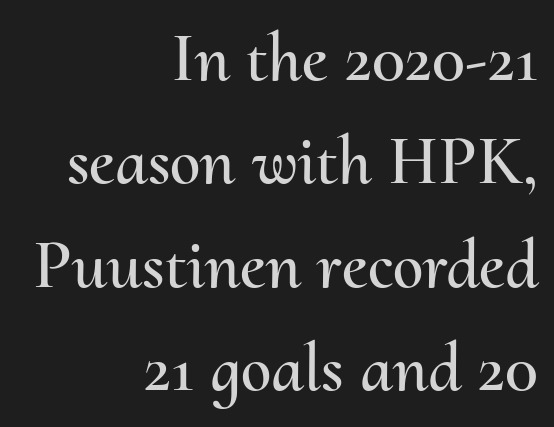
Style check: upright. Regular leading. Unmarked baselines from the first word to the last. The letters advance in unequal steps, a hallmark of proportional type. Between one letter and the next there's only the usual sliver of space.
